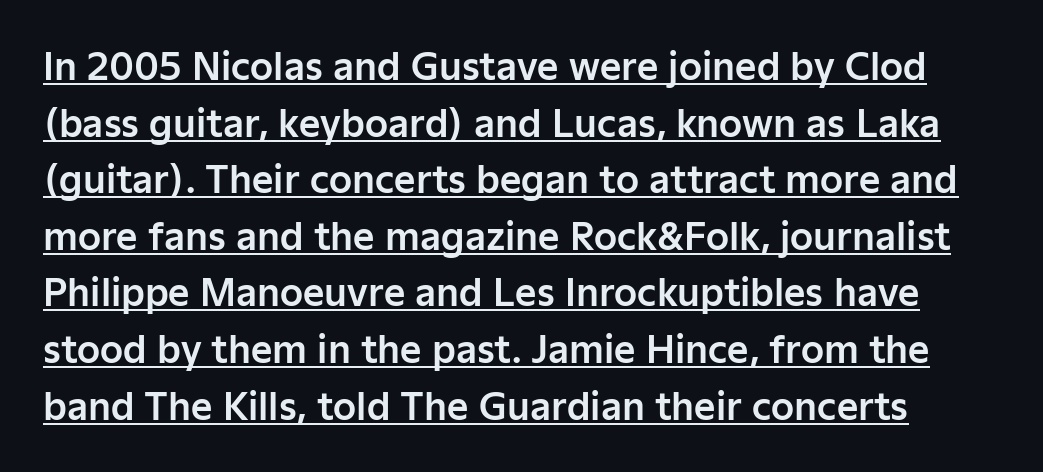
The image shows 37 px sans-serif type, upright; set normal line spacing (1.53x), normal letter spacing, underlined; low stroke contrast and a medium x-height.
